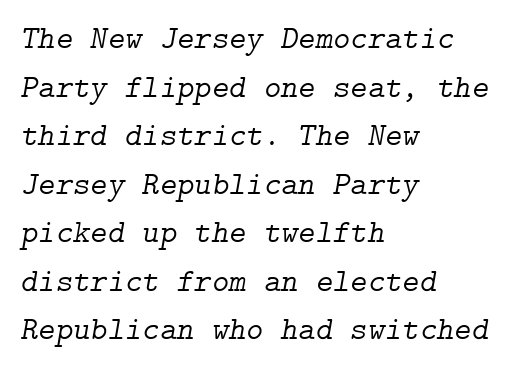
Q: Is the text bold? A: No.
Q: Is the text italic (slanted)? A: Yes, it leans right by about 9 degrees.
Q: Is the typeface a serif or a sans-serif typeface? A: Serif.
Q: Is the text underlined? A: No.
Q: How is the paragraph aligned? A: Left-aligned.
Q: Is the spacing between letters normal or unusually wide? A: Normal.
Q: Is the spacing between lines tight, normal or loose? A: Normal.
Q: Width (condensed, normal, or wide)? A: Normal.
Q: Stroke contrast? A: Low.
Q: x-height? A: Medium.
